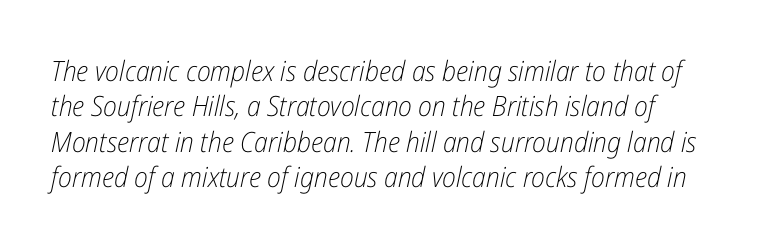
The rendering keeps characters at their native spacing. Is this a fixed-width face? No — the glyphs have proportional, varying widths. A quiet, ordinary-to-light weight characterises the typeface. Rendered with sloped, italic letterforms.
